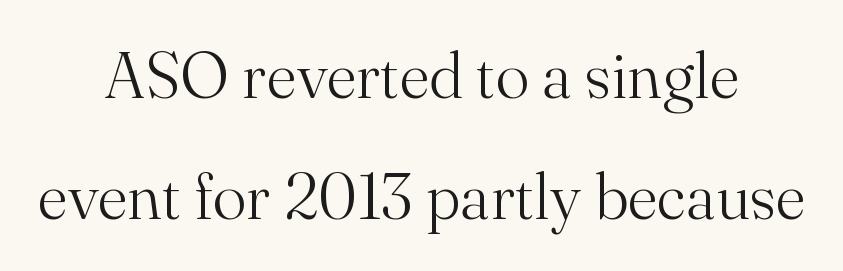
{"serif": "yes", "italic": "no", "bold": "no", "weight": "light", "width": "normal", "stroke_contrast": "medium", "x_height": "small", "monospaced": "no", "underline": "no", "align": "center", "line_spacing_ratio": 1.89, "letter_spacing": "normal", "letter_spacing_em": 0.0, "glyph_px": 64}
